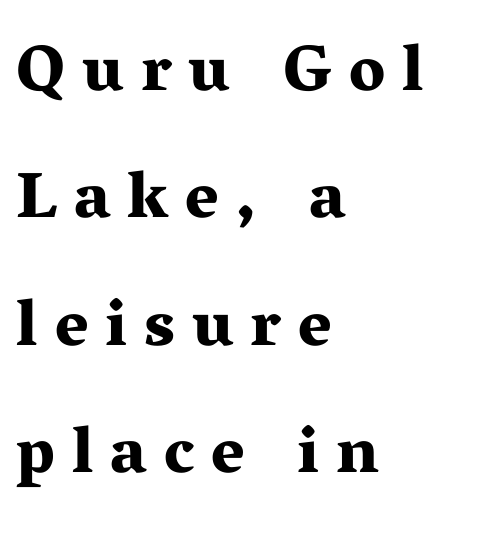
The image shows 65 px bold, wide serif type, upright; set left-aligned, loose line spacing (1.96x), unusually wide letter spacing (+0.26 em), not underlined; medium stroke contrast and a medium x-height.
